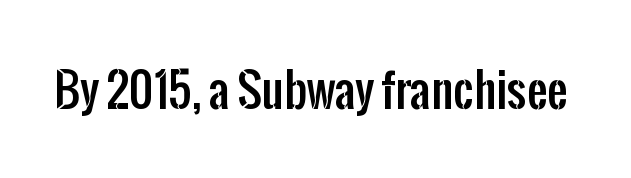
{"serif": "no", "italic": "no", "width": "condensed", "stroke_contrast": "low", "x_height": "medium", "monospaced": "no", "underline": "no", "letter_spacing": "normal", "letter_spacing_em": 0.0, "glyph_px": 46}
